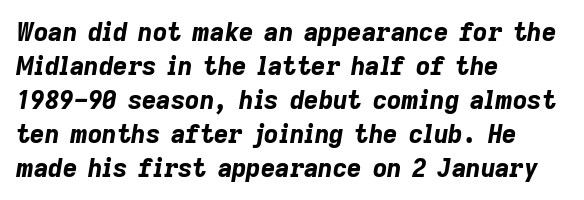
{"italic": "yes", "lean": "right", "slant_degrees": 9, "bold": "yes", "underline": "no", "align": "left", "line_spacing": "normal", "line_spacing_ratio": 1.36, "letter_spacing": "normal", "letter_spacing_em": 0.0, "glyph_px": 25}
